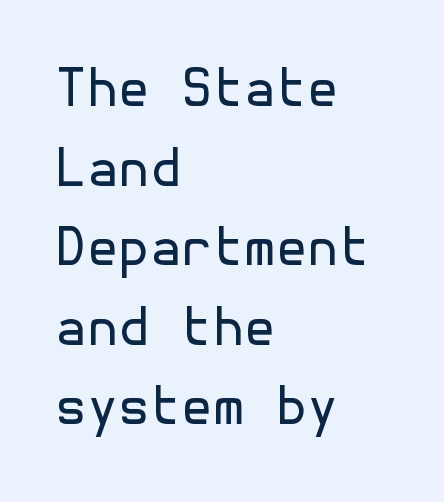
Standard letterfit; no display-style spreading of the glyphs. The area under the type is left untouched. A typesetter would label this face a sans. These lines stack with their left ends in a neat column.
